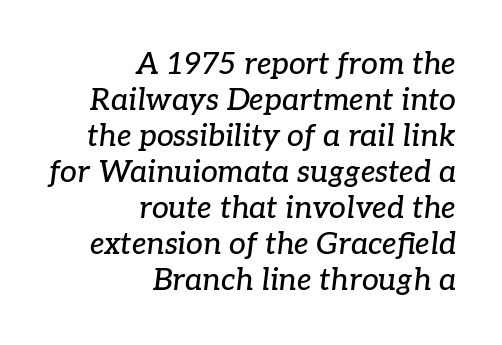
{"serif": "yes", "italic": "yes", "lean": "right", "slant_degrees": 7, "width": "normal", "stroke_contrast": "low", "x_height": "medium", "monospaced": "no", "underline": "no", "align": "right", "line_spacing_ratio": 1.2, "letter_spacing": "normal", "letter_spacing_em": 0.0, "glyph_px": 30}
